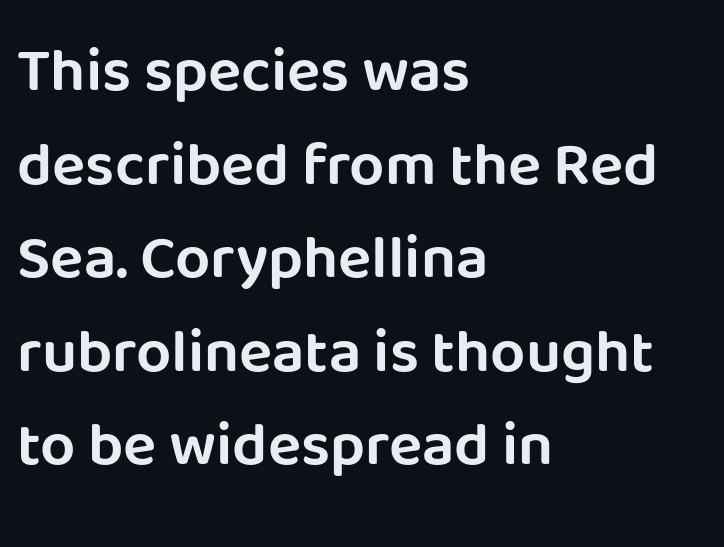
Q: Is the text italic (slanted)? A: No, it is upright.
Q: Is the typeface a serif or a sans-serif typeface? A: Sans-serif.
Q: Is the text underlined? A: No.
Q: How is the paragraph aligned? A: Left-aligned.
Q: Is the spacing between letters normal or unusually wide? A: Normal.
Q: Is the spacing between lines tight, normal or loose? A: Normal.
Q: Width (condensed, normal, or wide)? A: Normal.
Q: Stroke contrast? A: Low.
Q: x-height? A: Large.
Q: Monospaced? A: No.
